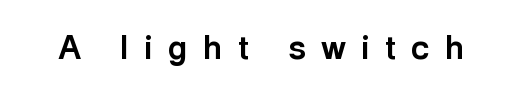
The image shows 33 px bold sans-serif type, upright; set unusually wide letter spacing (+0.47 em), not underlined; a medium x-height.
